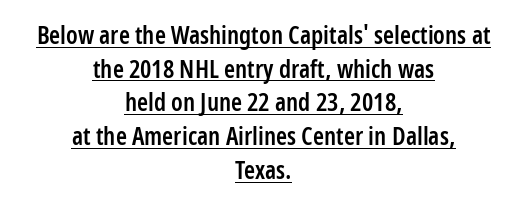
Q: Is the text bold? A: Semi-bold.
Q: Is the text italic (slanted)? A: No, it is upright.
Q: Is the text underlined? A: Yes.
Q: How is the paragraph aligned? A: Centered.
Q: Is the spacing between letters normal or unusually wide? A: Normal.
Q: Is the spacing between lines tight, normal or loose? A: Normal.
